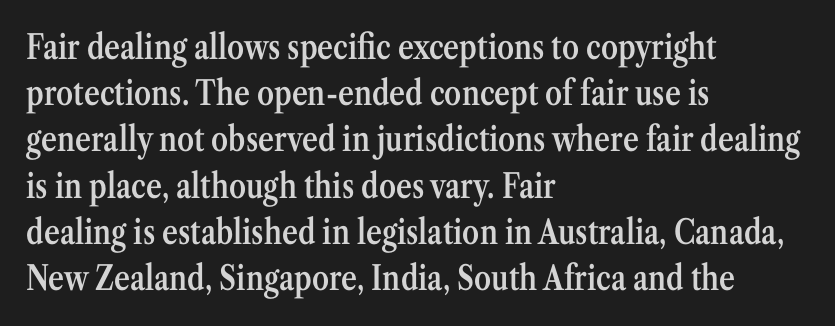
Rendered with straight, roman letterforms. Slightly chunky letters — semibold, I'd say, not full bold. Each letter's strokes conclude with small projecting serifs. The passage shown is typed in a proportional face where columns would drift. Alignment: flush left.
